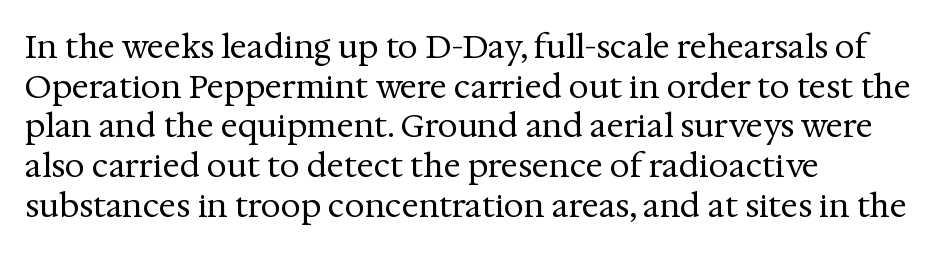
Typographically, this falls in the serif category. Quick note: not italic, upright. The foot of each line stays bare and open. Here the designer chose a conventional face with non-uniform glyph widths. Tracking value appears to be zero — textbook default spacing. Alignment: flush left.
